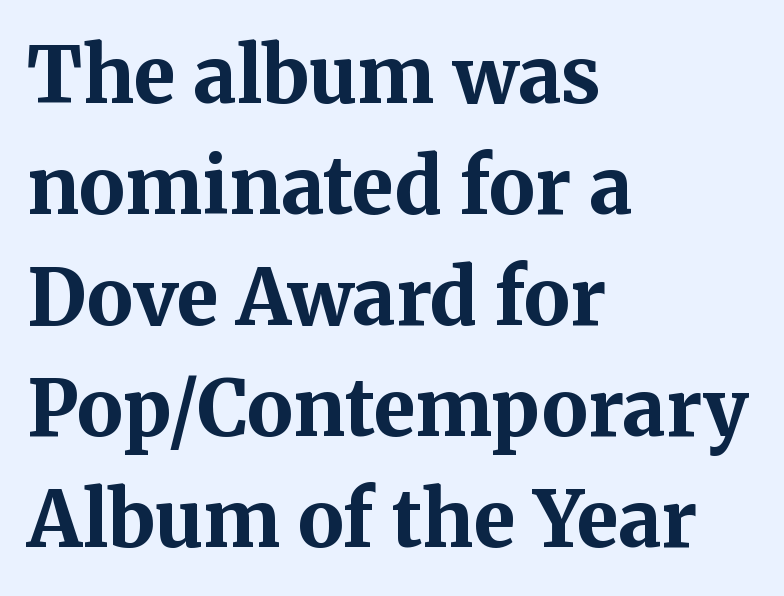
Q: Is the text bold? A: Yes.
Q: Is the text italic (slanted)? A: No, it is upright.
Q: Is the typeface a serif or a sans-serif typeface? A: Serif.
Q: Is the text underlined? A: No.
Q: How is the paragraph aligned? A: Left-aligned.
Q: Is the spacing between letters normal or unusually wide? A: Normal.
Q: Is the spacing between lines tight, normal or loose? A: Normal.
Q: Width (condensed, normal, or wide)? A: Normal.
Q: Stroke contrast? A: Medium.
Q: x-height? A: Medium.
Q: Monospaced? A: No.
